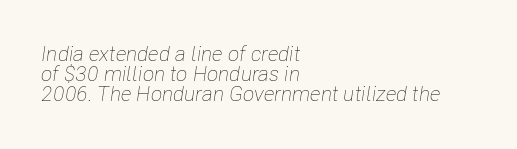
Q: Is the text bold? A: No.
Q: Is the text italic (slanted)? A: Yes, it leans right by about 8 degrees.
Q: Is the text underlined? A: No.
Q: How is the paragraph aligned? A: Left-aligned.
Q: Is the spacing between letters normal or unusually wide? A: Normal.
Q: Is the spacing between lines tight, normal or loose? A: Tight.
